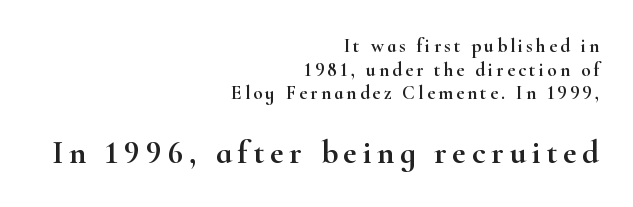
This is roman type, the default non-slanted kind. Character size in the trailing block exceeds that of the leading block. The face used here is proportionally spaced, like ordinary book or web type. Is the block centered? No — it sits flush against the right margin.
